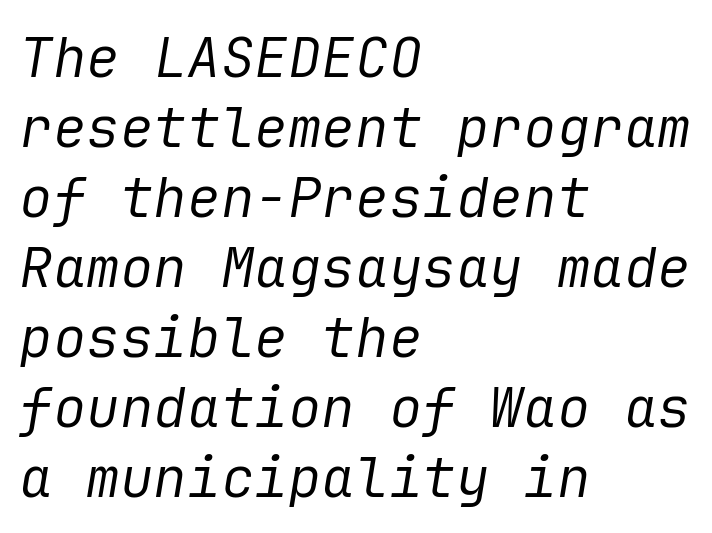
{"italic": "yes", "lean": "right", "slant_degrees": 9, "bold": "no", "weight": "regular", "width": "normal", "stroke_contrast": "low", "x_height": "medium", "underline": "no", "align": "left", "line_spacing": "normal", "line_spacing_ratio": 1.25, "letter_spacing": "normal", "letter_spacing_em": 0.0, "glyph_px": 56}
